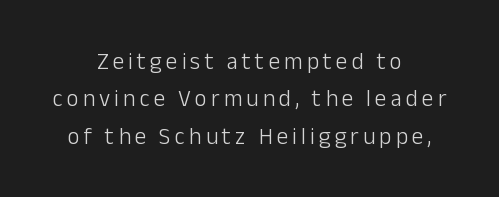
{"italic": "no", "bold": "no", "underline": "no", "align": "center", "line_spacing": "normal", "line_spacing_ratio": 1.63, "glyph_px": 23}
